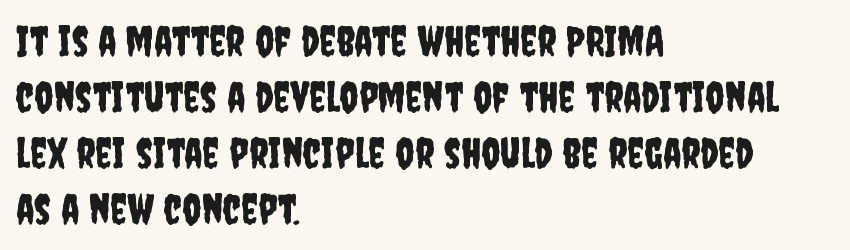
{"serif": "no", "italic": "no", "width": "condensed", "stroke_contrast": "low", "x_height": "large", "monospaced": "no", "underline": "no", "align": "left", "line_spacing": "normal", "line_spacing_ratio": 1.33, "letter_spacing": "normal", "letter_spacing_em": 0.0, "glyph_px": 42}
